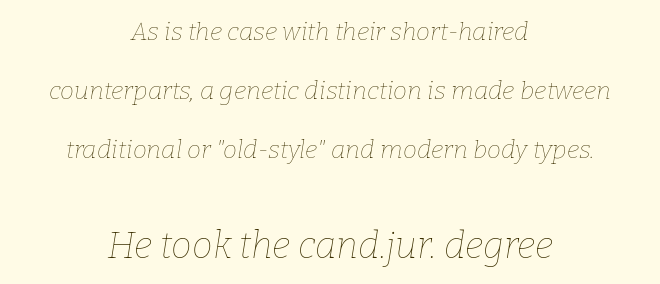
The image shows 37 px thin type, italic (leaning right); set centered, loose line spacing (2.36x), normal letter spacing, not underlined; the second (bottom) block is 1.48x larger; low stroke contrast and a medium x-height.
